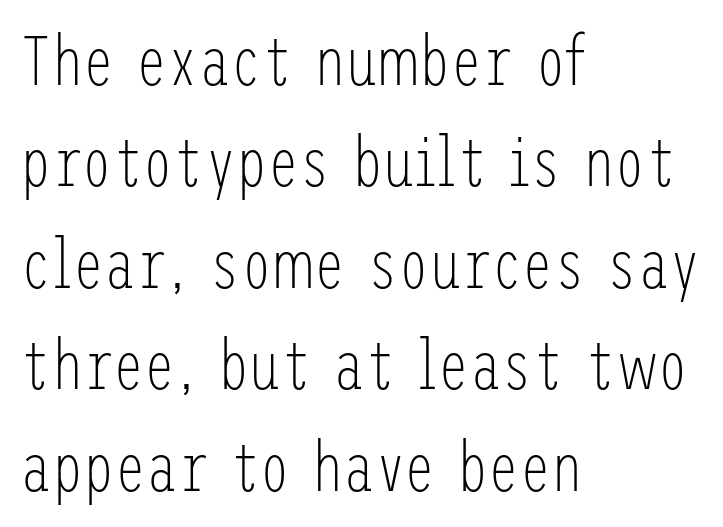
{"serif": "no", "italic": "no", "bold": "no", "weight": "light", "width": "condensed", "stroke_contrast": "low", "x_height": "medium", "underline": "no", "align": "left", "line_spacing": "normal", "line_spacing_ratio": 1.45, "letter_spacing": "normal", "letter_spacing_em": 0.0, "glyph_px": 70}
